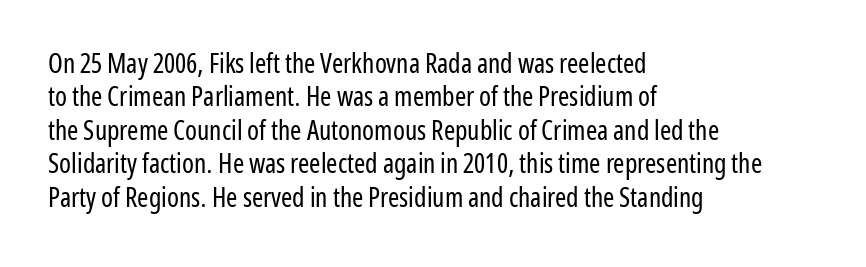
No letter is thick-stroked: the sample isn't bold. This rendering leaves character spacing at its baseline value. A bare baseline throughout the passage. Line beginnings align vertically; line endings do not. This sample uses an upright cut, with every glyph sitting square on the baseline.
